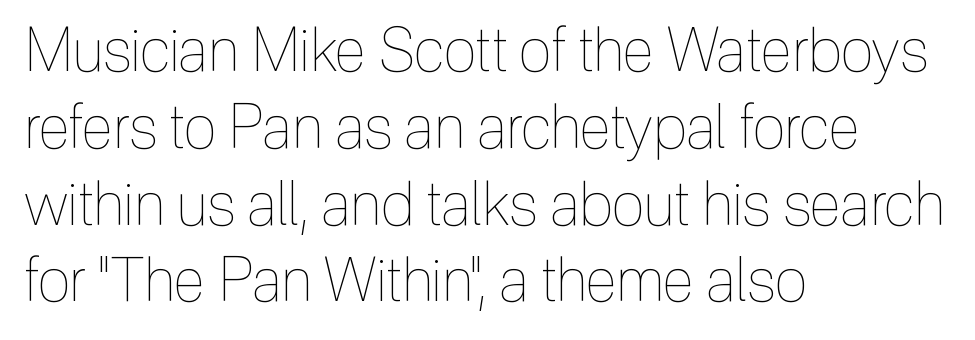
Q: Is the text bold? A: No.
Q: Is the text italic (slanted)? A: No, it is upright.
Q: Is the text underlined? A: No.
Q: How is the paragraph aligned? A: Left-aligned.
Q: Is the spacing between letters normal or unusually wide? A: Normal.
Q: Is the spacing between lines tight, normal or loose? A: Normal.
Q: Width (condensed, normal, or wide)? A: Condensed.
Q: x-height? A: Medium.
Q: Monospaced? A: No.
